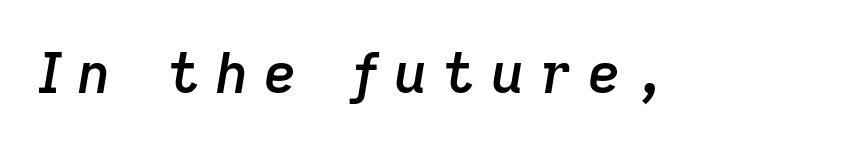
Q: Is the text bold? A: Semi-bold.
Q: Is the text italic (slanted)? A: Yes, it leans right by about 9 degrees.
Q: Is the text underlined? A: No.
Q: Is the spacing between letters normal or unusually wide? A: Unusually wide.
Q: Width (condensed, normal, or wide)? A: Normal.
Q: Stroke contrast? A: Low.
Q: x-height? A: Medium.
Q: Monospaced? A: No.
